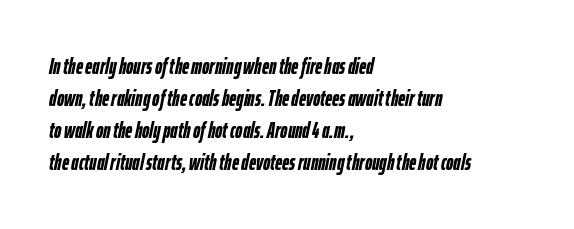
Observe the lean: these are italic letterforms. Short and long lines alike share a common starting point at left. The specimen omits any rule beneath the text block's lines. Does the weight exceed regular? Yes, all the way to bold. The line-height multiplier appears to be the usual default. Letter spacing: default.
